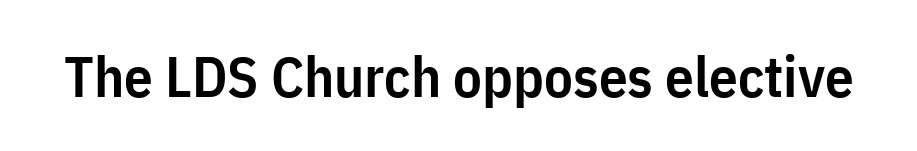
Q: Is the text bold? A: Semi-bold.
Q: Is the text italic (slanted)? A: No, it is upright.
Q: Is the typeface a serif or a sans-serif typeface? A: Sans-serif.
Q: Is the text underlined? A: No.
Q: Is the spacing between letters normal or unusually wide? A: Normal.
Q: Width (condensed, normal, or wide)? A: Condensed.
Q: Stroke contrast? A: Low.
Q: x-height? A: Medium.
Q: Monospaced? A: No.
